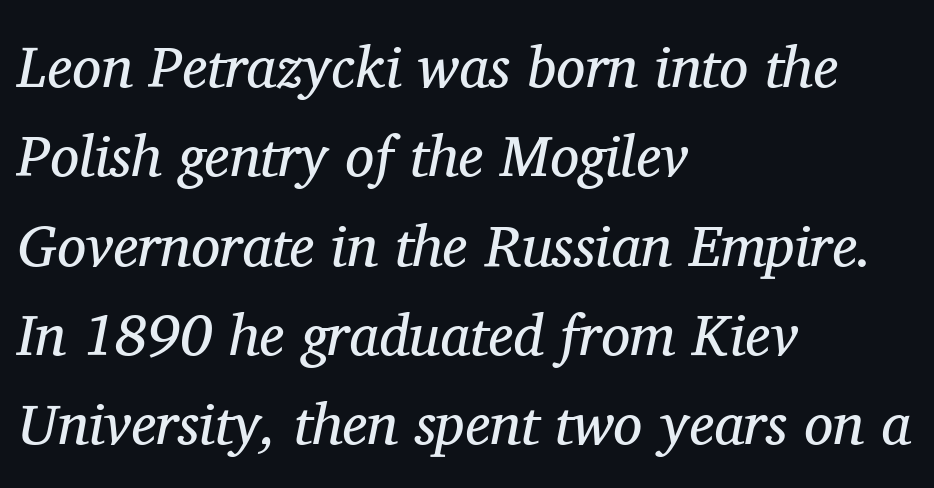
{"serif": "yes", "italic": "yes", "lean": "right", "slant_degrees": 11, "bold": "no", "weight": "regular", "width": "normal", "stroke_contrast": "medium", "x_height": "medium", "monospaced": "no", "underline": "no", "align": "left", "line_spacing": "normal", "line_spacing_ratio": 1.54, "letter_spacing": "normal", "letter_spacing_em": 0.0, "glyph_px": 58}
